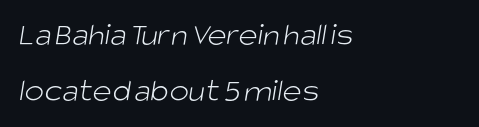
Q: Is the text bold? A: No.
Q: Is the typeface a serif or a sans-serif typeface? A: Sans-serif.
Q: Is the text underlined? A: No.
Q: How is the paragraph aligned? A: Left-aligned.
Q: Is the spacing between letters normal or unusually wide? A: Normal.
Q: Is the spacing between lines tight, normal or loose? A: Normal.
Q: Width (condensed, normal, or wide)? A: Normal.
Q: Stroke contrast? A: Low.
Q: x-height? A: Large.
Q: Monospaced? A: No.
